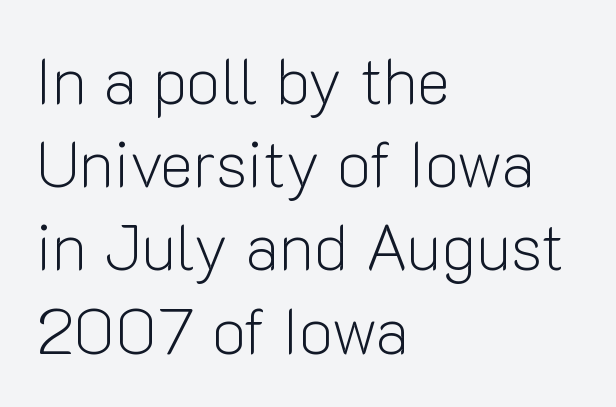
{"serif": "no", "italic": "no", "bold": "no", "weight": "light", "width": "normal", "stroke_contrast": "low", "x_height": "medium", "monospaced": "no", "underline": "no", "align": "left", "line_spacing": "normal", "line_spacing_ratio": 1.3, "letter_spacing": "normal", "letter_spacing_em": 0.0, "glyph_px": 64}
